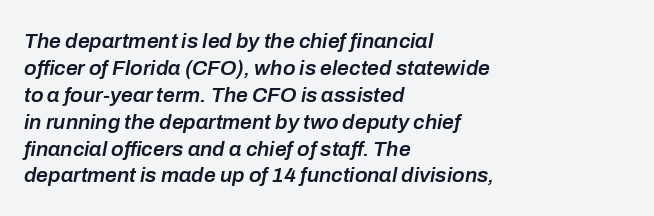
{"italic": "yes", "lean": "right", "slant_degrees": 10, "bold": "semi", "underline": "no", "align": "left", "line_spacing": "normal", "line_spacing_ratio": 1.28, "letter_spacing": "normal", "letter_spacing_em": 0.0, "glyph_px": 21}
